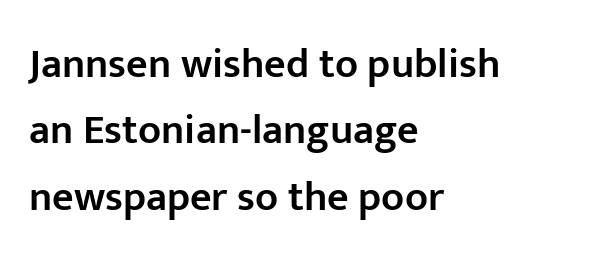
{"serif": "no", "italic": "no", "bold": "semi", "weight": "semibold", "width": "normal", "stroke_contrast": "low", "x_height": "medium", "monospaced": "no", "underline": "no", "align": "left", "line_spacing": "normal", "line_spacing_ratio": 1.58, "letter_spacing": "normal", "letter_spacing_em": 0.0, "glyph_px": 42}
